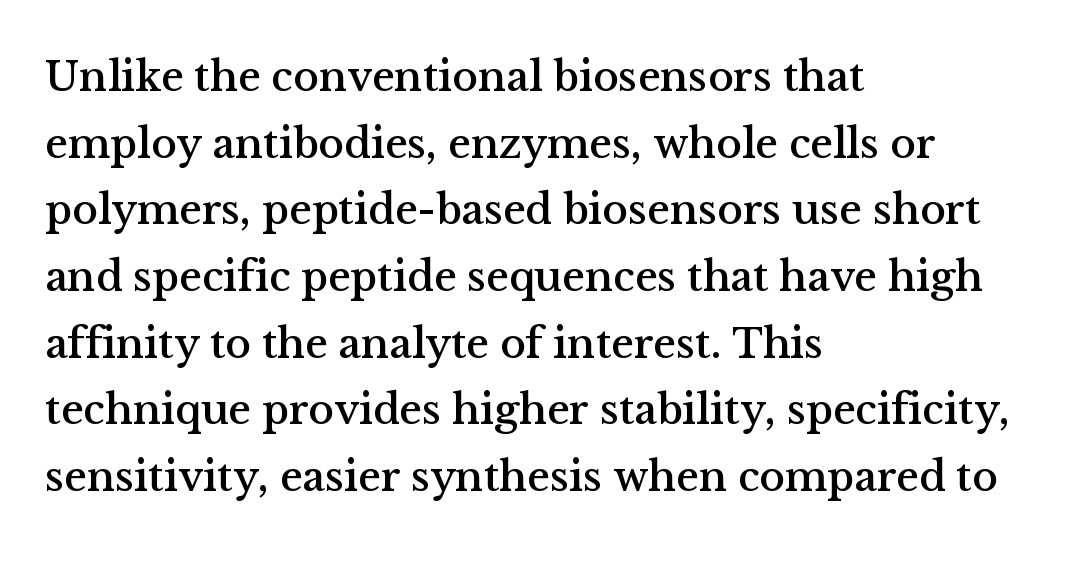
The image shows 43 px serif type, upright; set left-aligned, normal line spacing (1.55x), normal letter spacing, not underlined; medium stroke contrast and a medium x-height.
